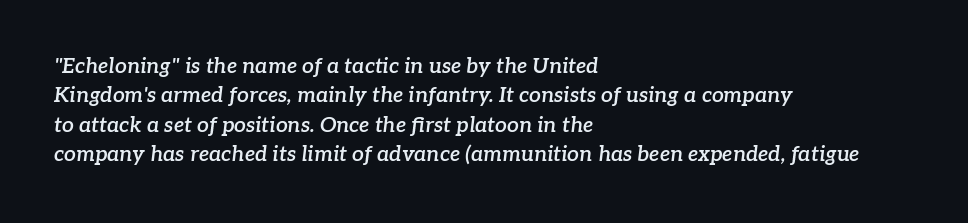
The image shows 21 px text type, italic (leaning right); set left-aligned, normal line spacing (1.4x), normal letter spacing, not underlined.
